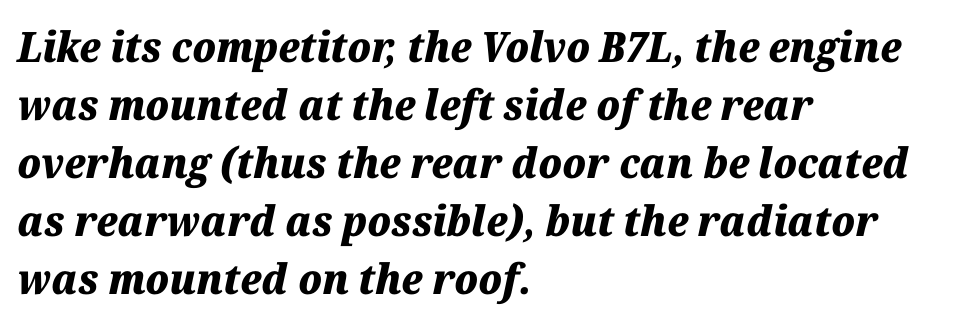
{"italic": "yes", "lean": "right", "slant_degrees": 12, "bold": "yes", "weight": "heavy", "width": "normal", "stroke_contrast": "medium", "x_height": "medium", "monospaced": "no", "underline": "no", "align": "left", "line_spacing": "normal", "line_spacing_ratio": 1.38, "letter_spacing": "normal", "letter_spacing_em": 0.0, "glyph_px": 42}
